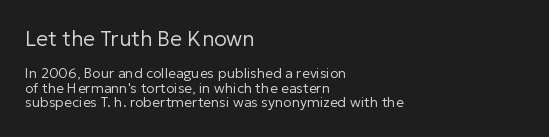
{"italic": "no", "bold": "no", "underline": "no", "align": "left", "line_spacing": "tight", "line_spacing_ratio": 1.05, "letter_spacing": "normal", "letter_spacing_em": 0.0, "larger_block": "first", "size_ratio": 1.5, "glyph_px": 21}
